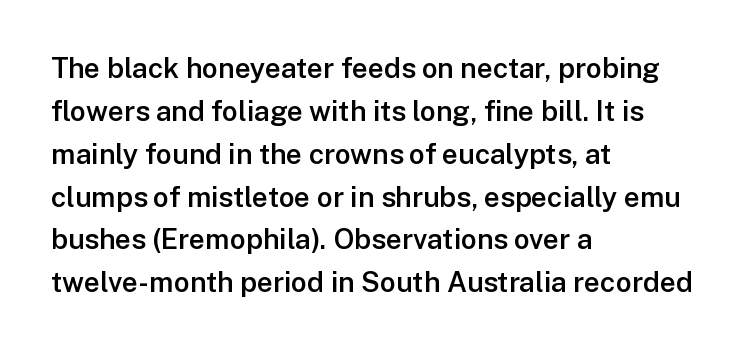
{"serif": "no", "italic": "no", "bold": "semi", "weight": "semibold", "width": "normal", "stroke_contrast": "low", "x_height": "medium", "monospaced": "no", "underline": "no", "align": "left", "line_spacing": "normal", "line_spacing_ratio": 1.53, "letter_spacing": "normal", "letter_spacing_em": 0.0, "glyph_px": 28}
